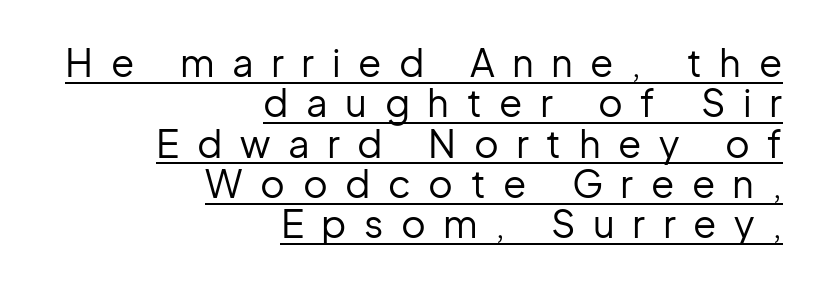
{"serif": "no", "italic": "no", "bold": "no", "weight": "regular", "width": "normal", "stroke_contrast": "low", "x_height": "medium", "monospaced": "no", "underline": "yes", "align": "right", "line_spacing": "tight", "line_spacing_ratio": 1.06, "letter_spacing": "wide", "letter_spacing_em": 0.46, "glyph_px": 38}
